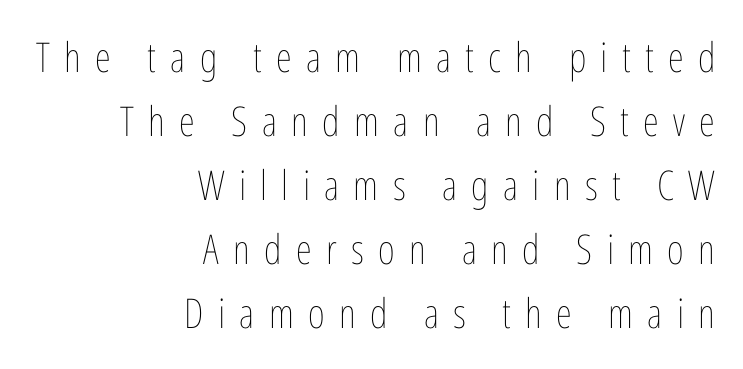
Q: Is the text bold? A: No.
Q: Is the text italic (slanted)? A: No, it is upright.
Q: Is the text underlined? A: No.
Q: How is the paragraph aligned? A: Right-aligned.
Q: Is the spacing between letters normal or unusually wide? A: Unusually wide.
Q: Is the spacing between lines tight, normal or loose? A: Normal.
Q: Width (condensed, normal, or wide)? A: Condensed.
Q: Stroke contrast? A: Low.
Q: x-height? A: Medium.
Q: Monospaced? A: No.
